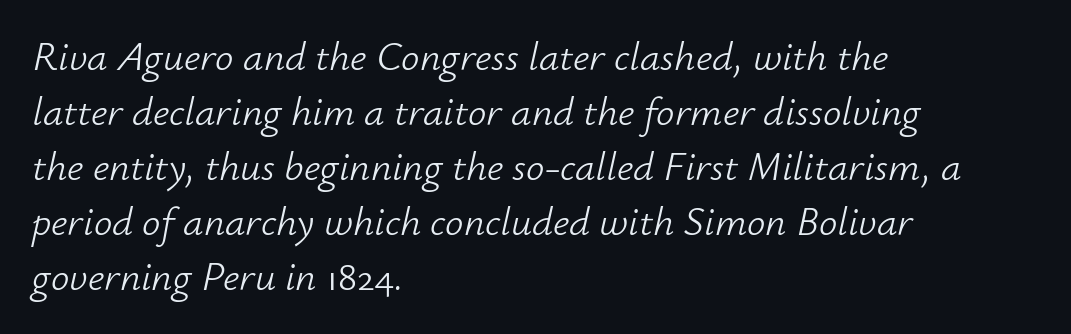
{"italic": "yes", "lean": "right", "slant_degrees": 12, "bold": "no", "weight": "light", "width": "normal", "stroke_contrast": "low", "x_height": "small", "monospaced": "no", "underline": "no", "align": "left", "line_spacing": "normal", "line_spacing_ratio": 1.34, "letter_spacing": "normal", "letter_spacing_em": 0.0, "glyph_px": 41}
